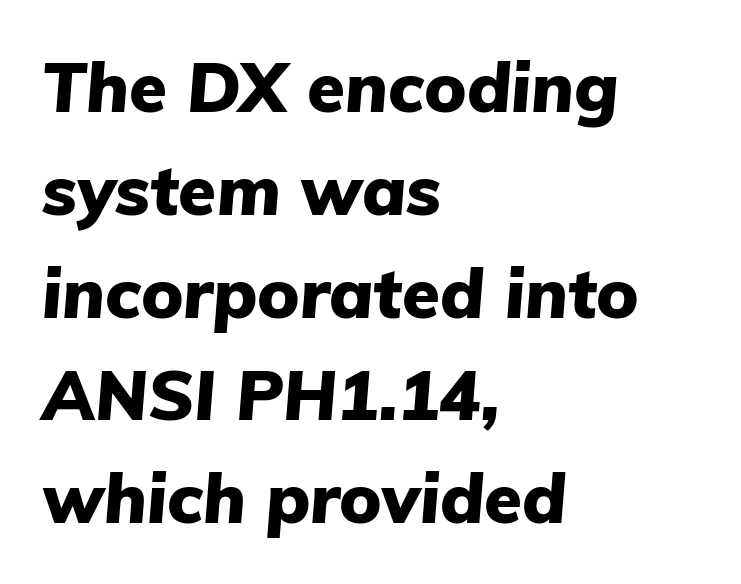
The rendering uses natural spacing where letterforms have individual widths. The passage shown leans; its letterforms are oblique. The passage shown stacks its lines at a standard gap. The foot of each line stays bare and open. Letter spacing: default.
